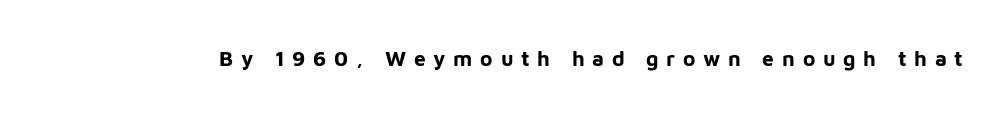
{"italic": "no", "bold": "yes", "underline": "no", "letter_spacing": "wide", "letter_spacing_em": 0.37, "glyph_px": 21}
